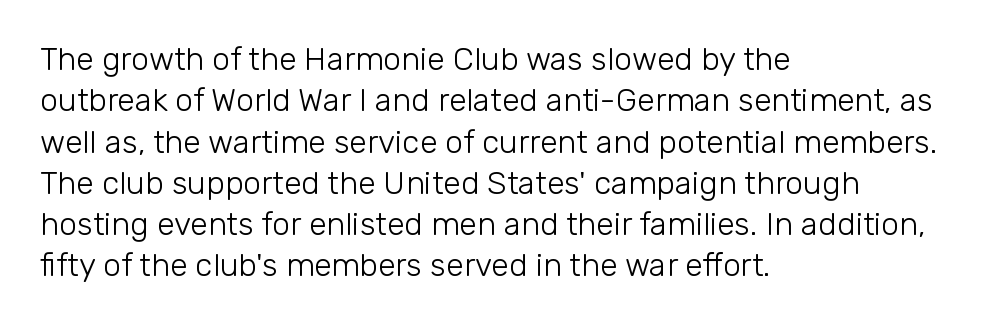
Q: Is the text bold? A: No.
Q: Is the text italic (slanted)? A: No, it is upright.
Q: Is the typeface a serif or a sans-serif typeface? A: Sans-serif.
Q: Is the text underlined? A: No.
Q: How is the paragraph aligned? A: Left-aligned.
Q: Is the spacing between letters normal or unusually wide? A: Normal.
Q: Is the spacing between lines tight, normal or loose? A: Normal.
Q: Width (condensed, normal, or wide)? A: Normal.
Q: Stroke contrast? A: Low.
Q: x-height? A: Medium.
Q: Monospaced? A: No.
